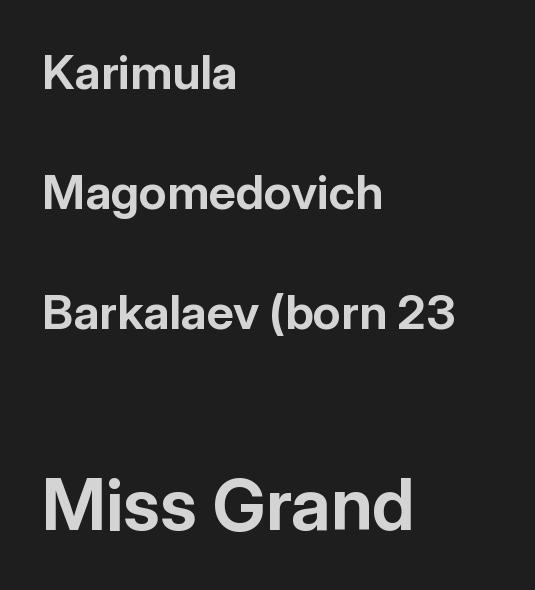
The image shows 72 px bold sans-serif type, upright; set left-aligned, loose line spacing (2.5x), normal letter spacing, not underlined; the second (bottom) block is 1.5x larger; low stroke contrast and a medium x-height.
